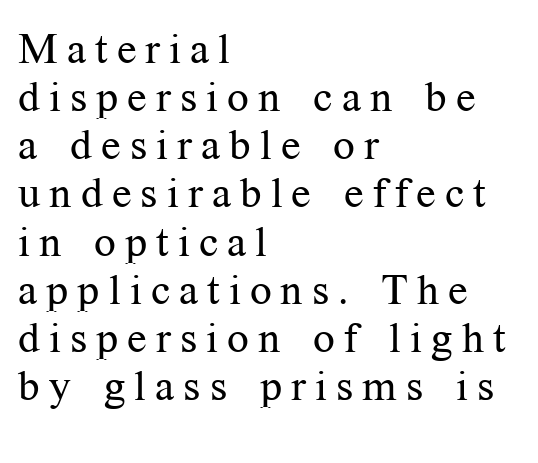
Think standard paragraph weight, or any step lighter than that. Students, observe: this is what under-led, compact text looks like. Where is the straight margin? On the left. Is there any slant? The stems are plumb. Check the space under the baseline: it is left empty.
